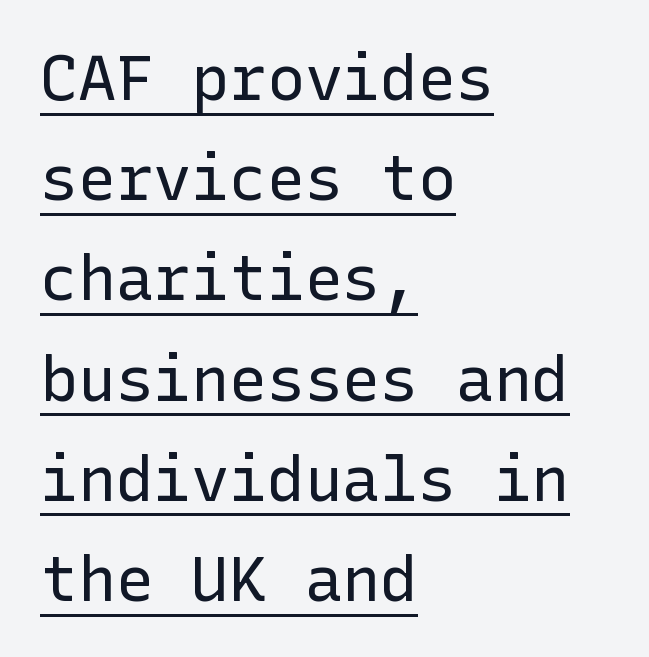
Q: Is the text bold? A: No.
Q: Is the text italic (slanted)? A: No, it is upright.
Q: Is the typeface a serif or a sans-serif typeface? A: Sans-serif.
Q: Is the text underlined? A: Yes.
Q: How is the paragraph aligned? A: Left-aligned.
Q: Is the spacing between letters normal or unusually wide? A: Normal.
Q: Is the spacing between lines tight, normal or loose? A: Normal.
Q: Width (condensed, normal, or wide)? A: Normal.
Q: Stroke contrast? A: Low.
Q: x-height? A: Medium.
